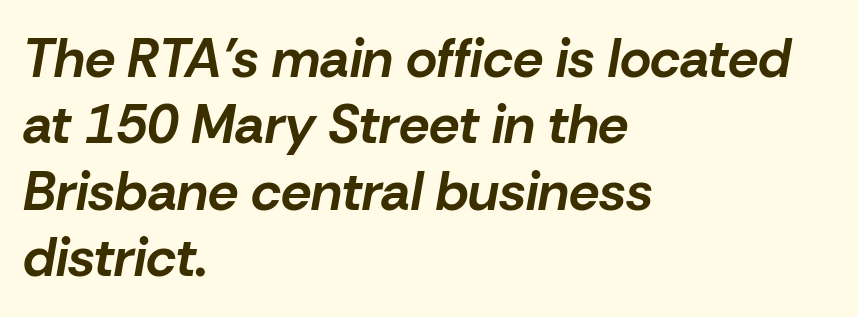
{"italic": "yes", "lean": "right", "slant_degrees": 10, "bold": "yes", "weight": "bold", "width": "normal", "stroke_contrast": "low", "x_height": "medium", "monospaced": "no", "underline": "no", "align": "left", "line_spacing_ratio": 1.23, "letter_spacing": "normal", "letter_spacing_em": 0.0, "glyph_px": 54}
